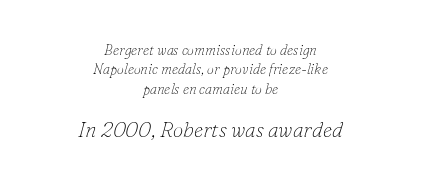
Q: Is the text bold? A: No.
Q: Is the text italic (slanted)? A: Yes, it leans right by about 16 degrees.
Q: Is the text underlined? A: No.
Q: How is the paragraph aligned? A: Centered.
Q: Is the spacing between letters normal or unusually wide? A: Normal.
Q: Is the spacing between lines tight, normal or loose? A: Normal.
Q: Which block of text is set in a larger size, the first (top) or the second (bottom)? A: The second (bottom) one.
